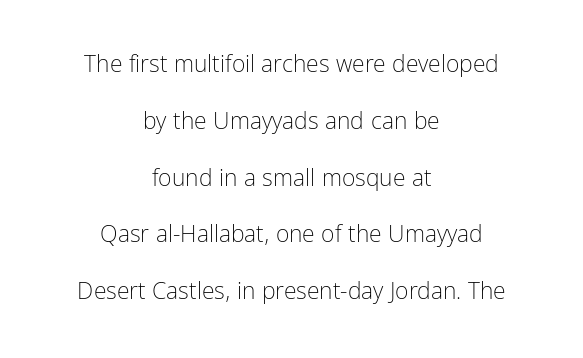
{"italic": "no", "bold": "no", "underline": "no", "align": "center", "line_spacing": "loose", "line_spacing_ratio": 2.47, "letter_spacing": "normal", "letter_spacing_em": 0.0, "glyph_px": 23}
